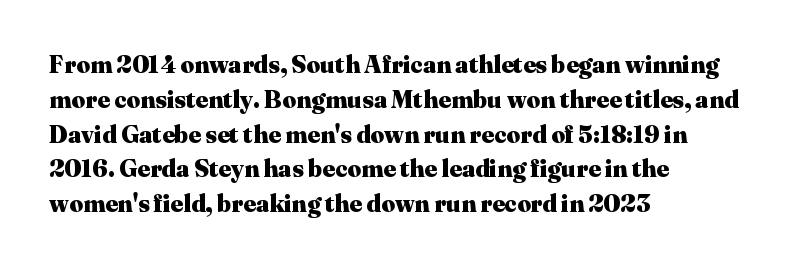
The image shows 24 px bold type, upright; set left-aligned, normal line spacing (1.45x), normal letter spacing, not underlined.
